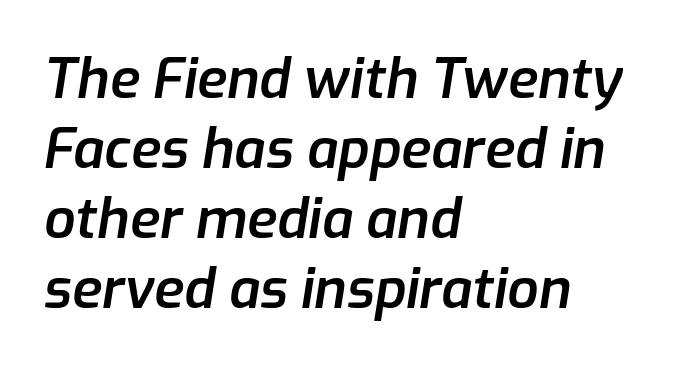
Q: Is the text bold? A: Semi-bold.
Q: Is the text italic (slanted)? A: Yes, it leans right by about 9 degrees.
Q: Is the text underlined? A: No.
Q: How is the paragraph aligned? A: Left-aligned.
Q: Is the spacing between letters normal or unusually wide? A: Normal.
Q: Is the spacing between lines tight, normal or loose? A: Normal.
Q: Width (condensed, normal, or wide)? A: Normal.
Q: Stroke contrast? A: Low.
Q: x-height? A: Medium.
Q: Monospaced? A: No.
